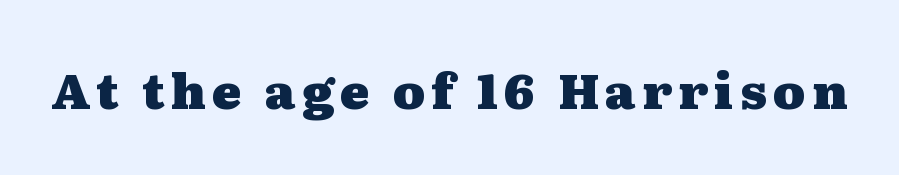
Q: Is the text bold? A: Yes.
Q: Is the text italic (slanted)? A: No, it is upright.
Q: Is the typeface a serif or a sans-serif typeface? A: Serif.
Q: Is the text underlined? A: No.
Q: Width (condensed, normal, or wide)? A: Wide.
Q: Stroke contrast? A: Medium.
Q: x-height? A: Medium.
Q: Monospaced? A: No.
